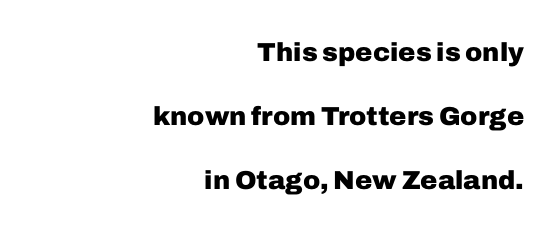
{"italic": "no", "bold": "yes", "underline": "no", "align": "right", "line_spacing": "loose", "line_spacing_ratio": 2.46, "letter_spacing": "normal", "letter_spacing_em": 0.0, "glyph_px": 26}
